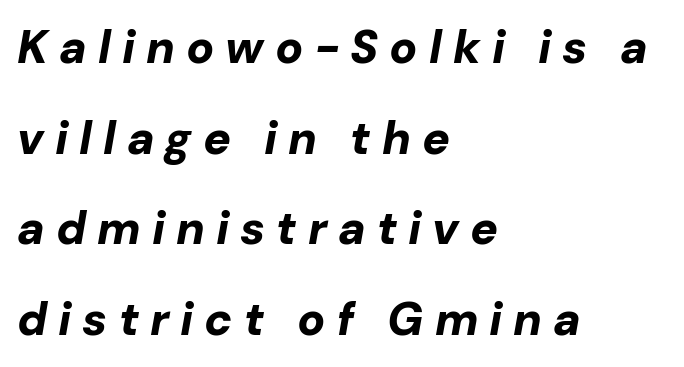
Q: Is the text bold? A: Yes.
Q: Is the text italic (slanted)? A: Yes, it leans right by about 10 degrees.
Q: Is the text underlined? A: No.
Q: How is the paragraph aligned? A: Left-aligned.
Q: Is the spacing between letters normal or unusually wide? A: Unusually wide.
Q: Is the spacing between lines tight, normal or loose? A: Loose.
Q: Width (condensed, normal, or wide)? A: Normal.
Q: Stroke contrast? A: Low.
Q: x-height? A: Medium.
Q: Monospaced? A: No.
